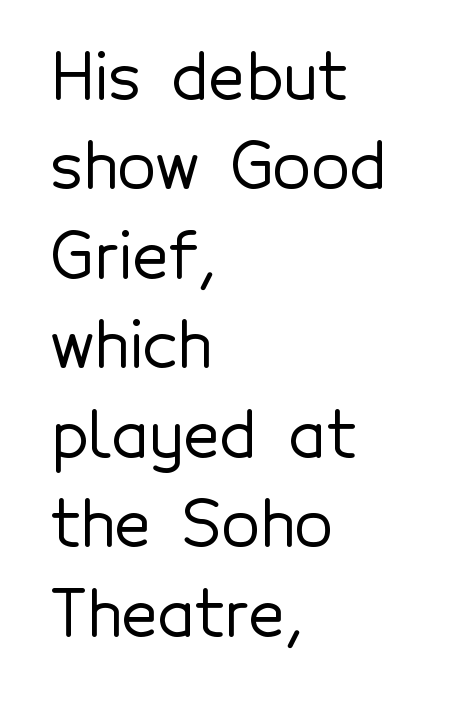
Q: Is the text italic (slanted)? A: No, it is upright.
Q: Is the typeface a serif or a sans-serif typeface? A: Sans-serif.
Q: Is the text underlined? A: No.
Q: How is the paragraph aligned? A: Left-aligned.
Q: Is the spacing between letters normal or unusually wide? A: Normal.
Q: Is the spacing between lines tight, normal or loose? A: Normal.
Q: Width (condensed, normal, or wide)? A: Normal.
Q: x-height? A: Medium.
Q: Monospaced? A: No.
